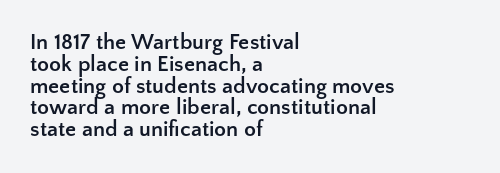
Q: Is the text bold? A: Yes.
Q: Is the text italic (slanted)? A: No, it is upright.
Q: Is the text underlined? A: No.
Q: How is the paragraph aligned? A: Left-aligned.
Q: Is the spacing between letters normal or unusually wide? A: Normal.
Q: Is the spacing between lines tight, normal or loose? A: Tight.
